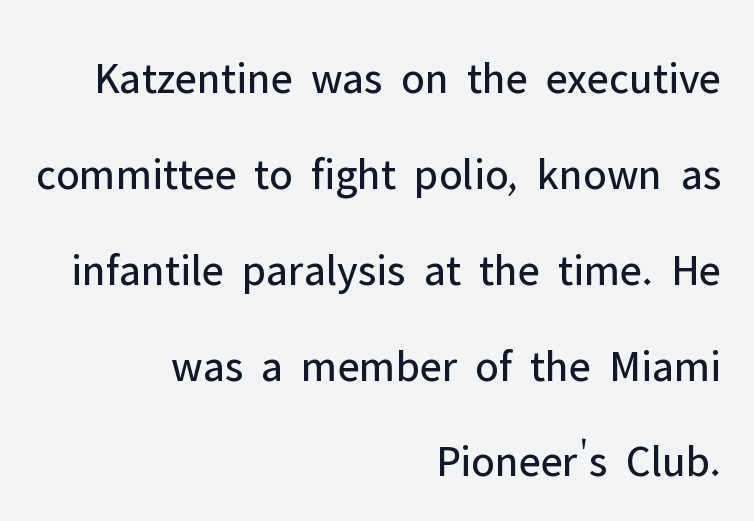
The image shows 45 px regular-weight sans-serif type, upright; set right-aligned, loose line spacing (2.13x), normal letter spacing, not underlined; low stroke contrast and a medium x-height.
